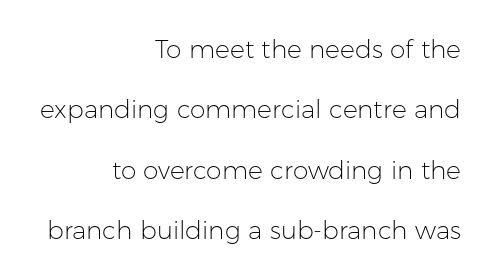
The image shows 25 px text type, upright; set right-aligned, loose line spacing (2.42x), normal letter spacing, not underlined.
